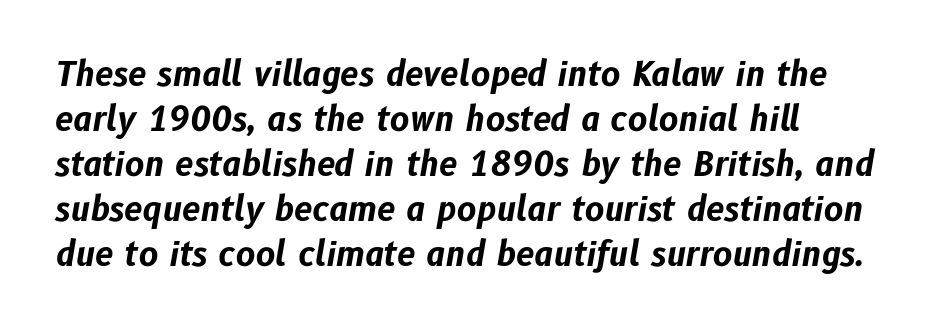
The image shows 33 px bold type, italic (leaning right); set left-aligned, normal line spacing (1.36x), normal letter spacing, not underlined; low stroke contrast and a medium x-height.
